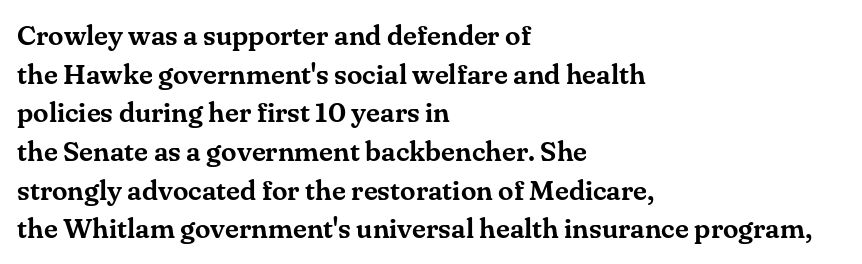
The image shows 28 px serif type, upright; set left-aligned, normal line spacing (1.38x), normal letter spacing, not underlined; medium stroke contrast and a small x-height.
